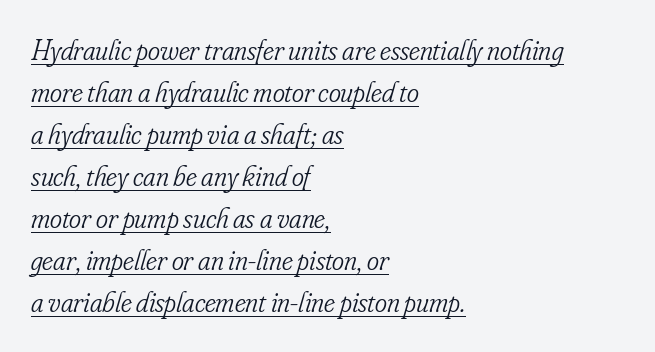
{"serif": "yes", "italic": "yes", "lean": "right", "slant_degrees": 16, "bold": "no", "weight": "light", "width": "condensed", "stroke_contrast": "low", "x_height": "small", "monospaced": "no", "underline": "yes", "align": "left", "line_spacing": "normal", "line_spacing_ratio": 1.45, "letter_spacing": "normal", "letter_spacing_em": 0.0, "glyph_px": 29}
